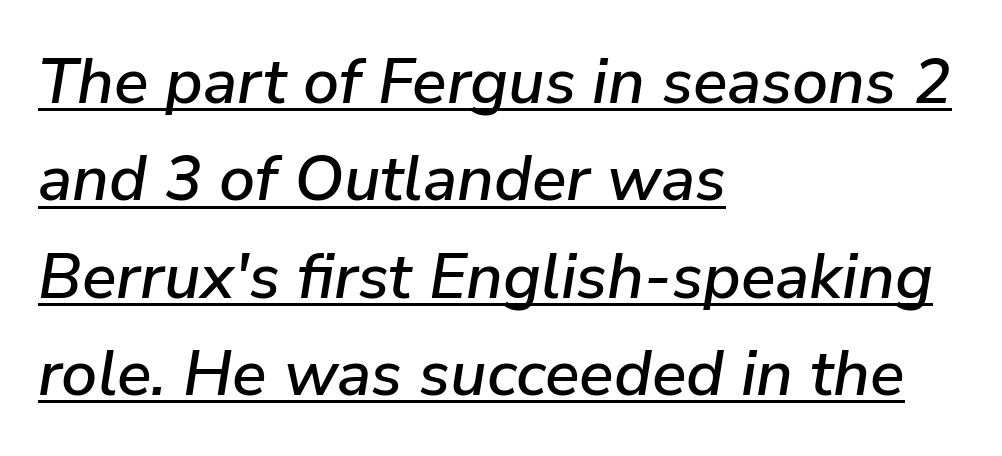
Q: Is the text italic (slanted)? A: Yes, it leans right by about 9 degrees.
Q: Is the text underlined? A: Yes.
Q: How is the paragraph aligned? A: Left-aligned.
Q: Is the spacing between letters normal or unusually wide? A: Normal.
Q: Is the spacing between lines tight, normal or loose? A: Normal.
Q: Width (condensed, normal, or wide)? A: Normal.
Q: Stroke contrast? A: Low.
Q: x-height? A: Medium.
Q: Monospaced? A: No.
